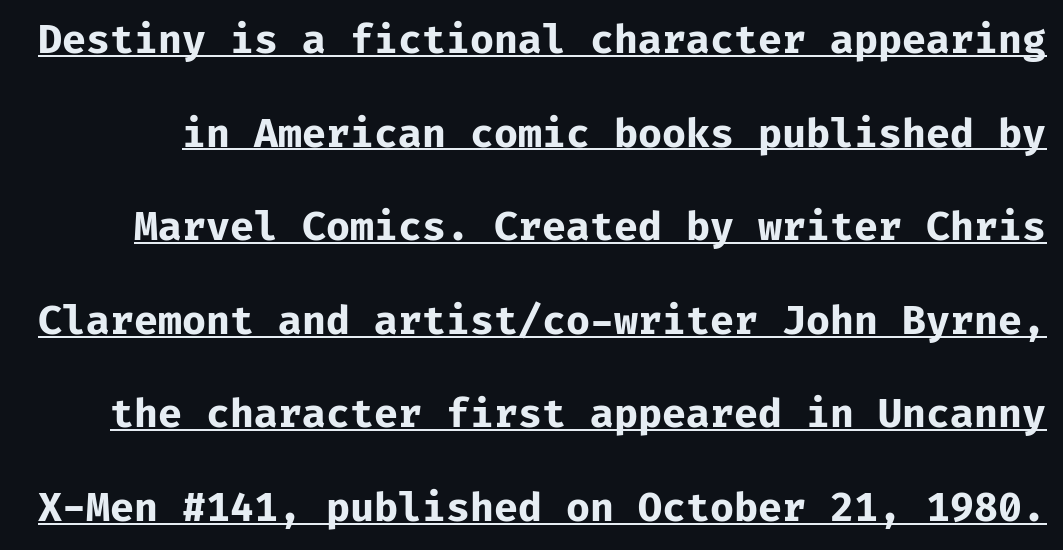
You can see a thin bar hugging the bottom of the glyphs. The passage shown is typed in a monospace face where columns stay perfectly aligned. The designer went with a sans here, leaving each stem footless. The gaps between neighbouring characters are ordinary and unremarkable. Ascenders rise straight up at ninety degrees.
